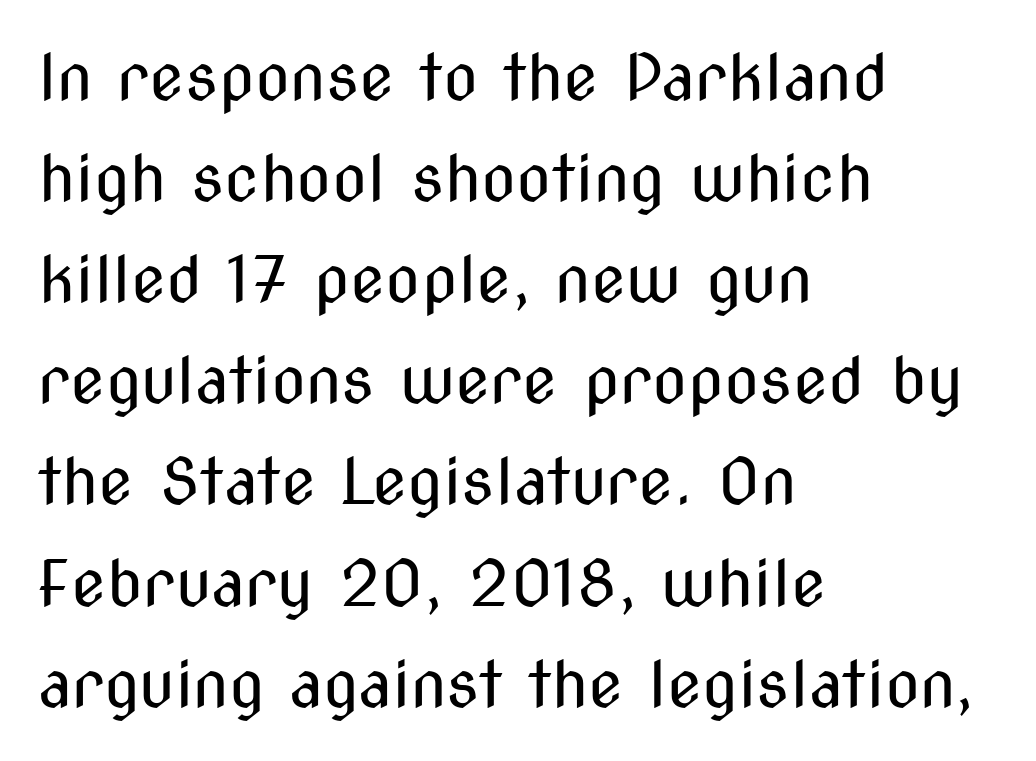
These lines are rendered in a variable-pitch font. The strip under each line holds only bare page. Do the letters lean? They stand straight. If you drew a ruler down the left edge, every line would touch it. Stroke thickness stays within the range of a standard reading face or lighter. Does extra space separate the letters? No, they use regular spacing.
